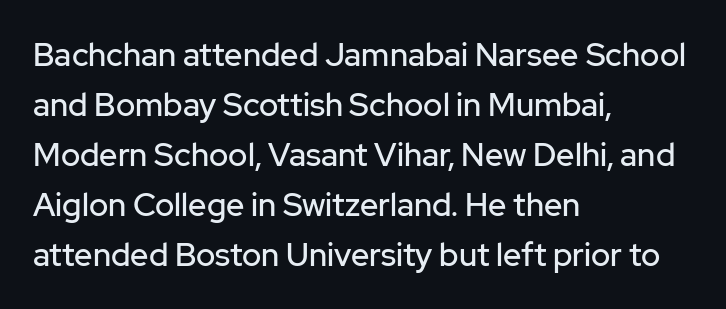
{"serif": "no", "italic": "no", "width": "normal", "stroke_contrast": "low", "x_height": "medium", "monospaced": "no", "underline": "no", "align": "left", "line_spacing": "normal", "line_spacing_ratio": 1.56, "letter_spacing": "normal", "letter_spacing_em": 0.0, "glyph_px": 32}
